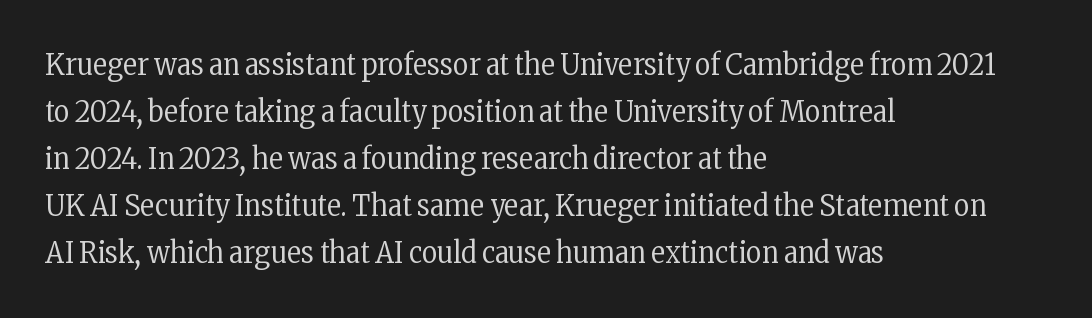
The image shows 30 px regular-weight, condensed serif type, upright; set left-aligned, normal line spacing (1.57x), normal letter spacing, not underlined; low stroke contrast and a medium x-height.
